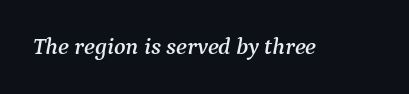
{"italic": "yes", "lean": "right", "slant_degrees": 9, "underline": "no", "letter_spacing": "normal", "letter_spacing_em": 0.0, "glyph_px": 24}
